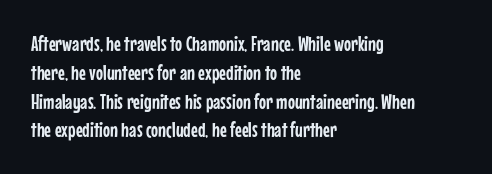
Q: Is the text italic (slanted)? A: No, it is upright.
Q: Is the text underlined? A: No.
Q: How is the paragraph aligned? A: Left-aligned.
Q: Is the spacing between letters normal or unusually wide? A: Normal.
Q: Is the spacing between lines tight, normal or loose? A: Normal.
